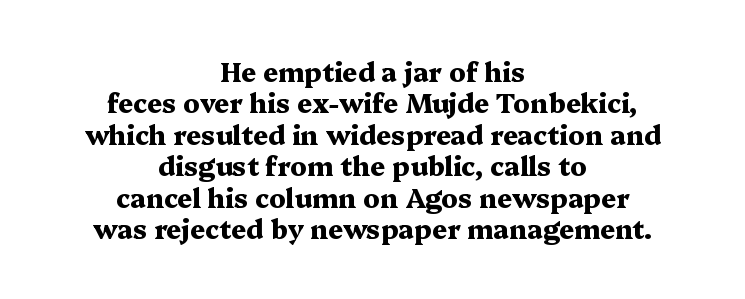
{"italic": "no", "bold": "yes", "underline": "no", "align": "center", "line_spacing_ratio": 1.21, "letter_spacing": "normal", "letter_spacing_em": 0.0, "glyph_px": 26}
